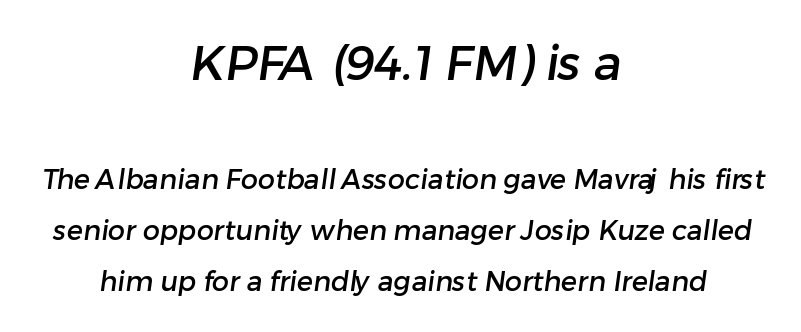
{"serif": "no", "width": "normal", "stroke_contrast": "low", "x_height": "medium", "monospaced": "no", "underline": "no", "align": "center", "line_spacing_ratio": 1.89, "letter_spacing": "normal", "letter_spacing_em": 0.0, "larger_block": "first", "size_ratio": 1.78, "glyph_px": 48}
